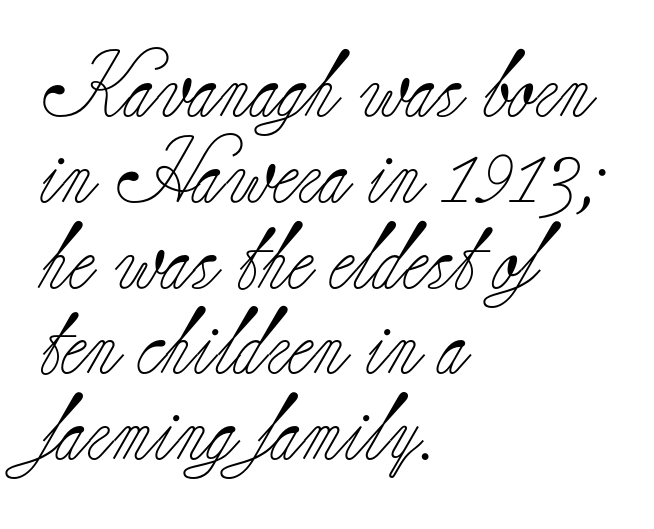
The image shows 66 px light serif type; set left-aligned, normal line spacing (1.3x), normal letter spacing, not underlined; low stroke contrast and a small x-height.
